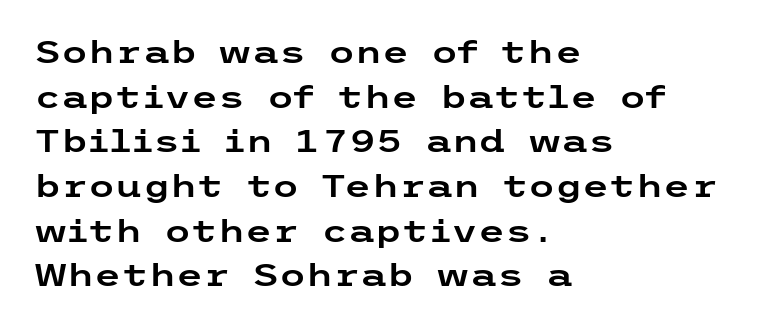
{"serif": "no", "italic": "no", "width": "wide", "stroke_contrast": "low", "x_height": "medium", "underline": "no", "align": "left", "line_spacing": "normal", "line_spacing_ratio": 1.44, "letter_spacing": "normal", "letter_spacing_em": 0.0, "glyph_px": 31}
